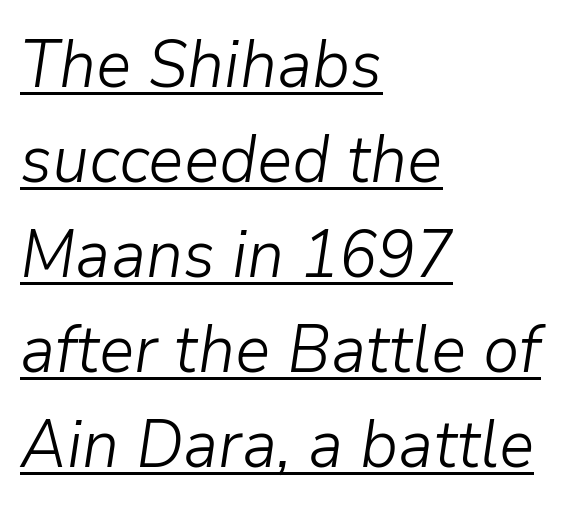
The image shows 66 px light type, italic (leaning right); set left-aligned, normal line spacing (1.44x), normal letter spacing, underlined; low stroke contrast and a medium x-height.
